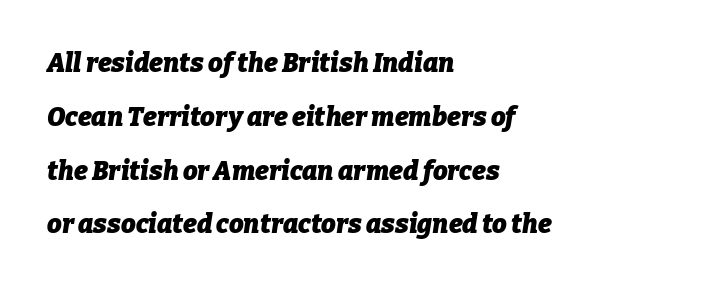
{"italic": "yes", "lean": "right", "slant_degrees": 9, "bold": "yes", "underline": "no", "align": "left", "line_spacing": "loose", "line_spacing_ratio": 2.07, "letter_spacing": "normal", "letter_spacing_em": 0.0, "glyph_px": 26}
